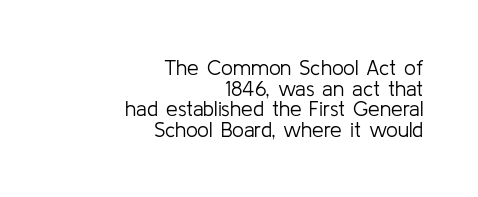
The image shows 21 px text type, upright; set right-aligned, tight line spacing (0.98x), normal letter spacing, not underlined.
